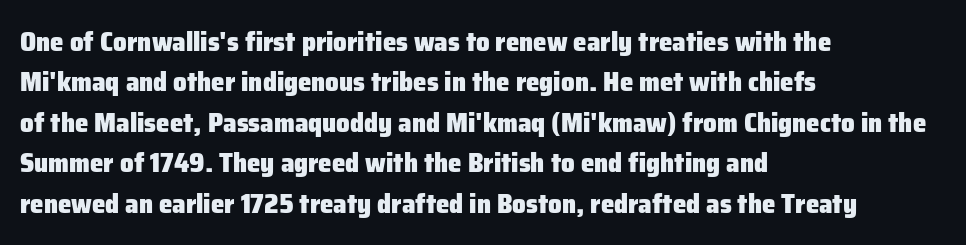
The image shows 27 px bold type, upright; set left-aligned, normal line spacing (1.5x), normal letter spacing, not underlined.
